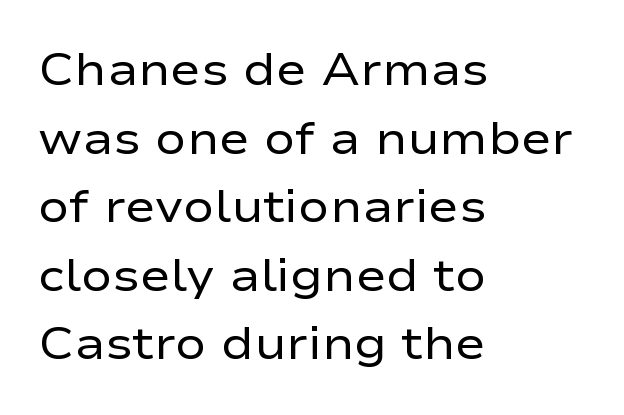
Q: Is the text bold? A: No.
Q: Is the text italic (slanted)? A: No, it is upright.
Q: Is the typeface a serif or a sans-serif typeface? A: Sans-serif.
Q: Is the text underlined? A: No.
Q: How is the paragraph aligned? A: Left-aligned.
Q: Is the spacing between letters normal or unusually wide? A: Normal.
Q: Is the spacing between lines tight, normal or loose? A: Normal.
Q: Width (condensed, normal, or wide)? A: Wide.
Q: Stroke contrast? A: Low.
Q: x-height? A: Medium.
Q: Monospaced? A: No.
